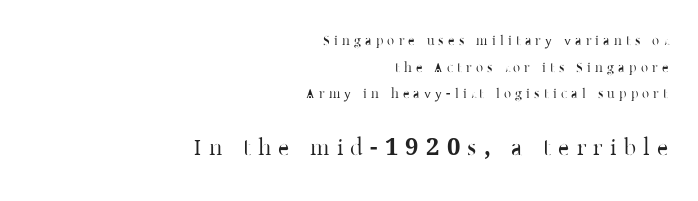
When letters stand straight like this, we call the style roman or upright. You get the small type first, then a jump to larger type. The area under the type is left untouched. Here the glyphs are tracked loosely, breaking word shapes into spaced letters.
